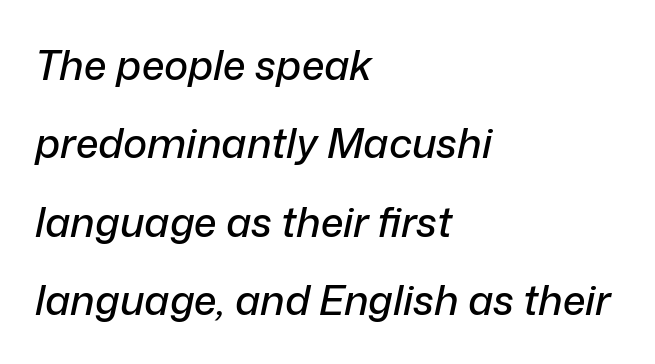
{"italic": "yes", "lean": "right", "slant_degrees": 12, "width": "normal", "stroke_contrast": "low", "x_height": "medium", "monospaced": "no", "underline": "no", "align": "left", "line_spacing": "loose", "line_spacing_ratio": 1.91, "letter_spacing": "normal", "letter_spacing_em": 0.0, "glyph_px": 41}
